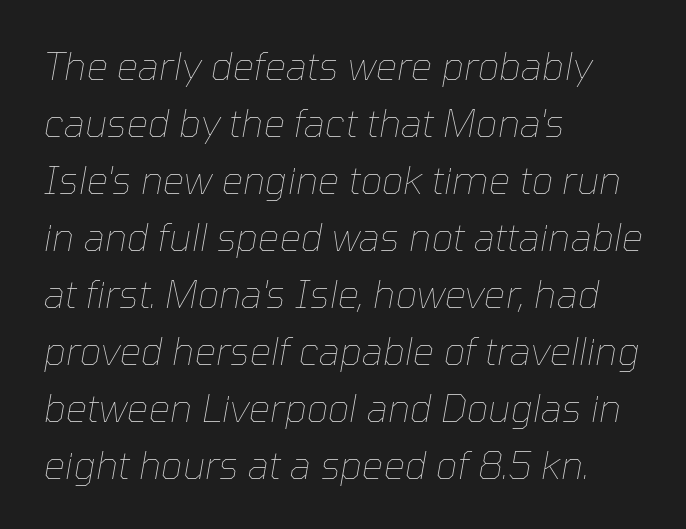
The image shows 38 px thin type, italic (leaning right); set left-aligned, normal line spacing (1.5x), normal letter spacing, not underlined; low stroke contrast and a medium x-height.
